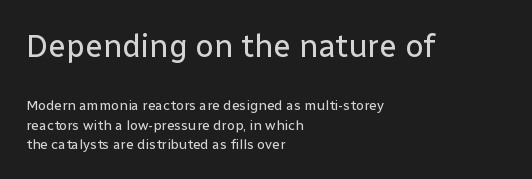
The image shows 32 px regular-weight sans-serif type, upright; set left-aligned, normal line spacing (1.39x), normal letter spacing, not underlined; the first (top) block is 2.29x larger; low stroke contrast and a medium x-height.
